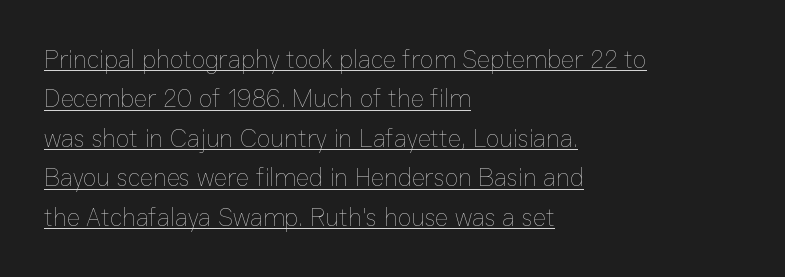
The image shows 25 px text type, upright; set left-aligned, normal line spacing (1.58x), normal letter spacing, underlined.
